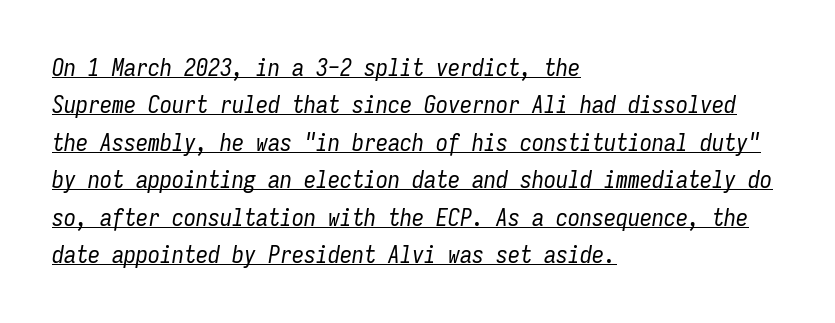
Q: Is the text bold? A: No.
Q: Is the text italic (slanted)? A: Yes, it leans right by about 9 degrees.
Q: Is the text underlined? A: Yes.
Q: How is the paragraph aligned? A: Left-aligned.
Q: Is the spacing between letters normal or unusually wide? A: Normal.
Q: Is the spacing between lines tight, normal or loose? A: Normal.
